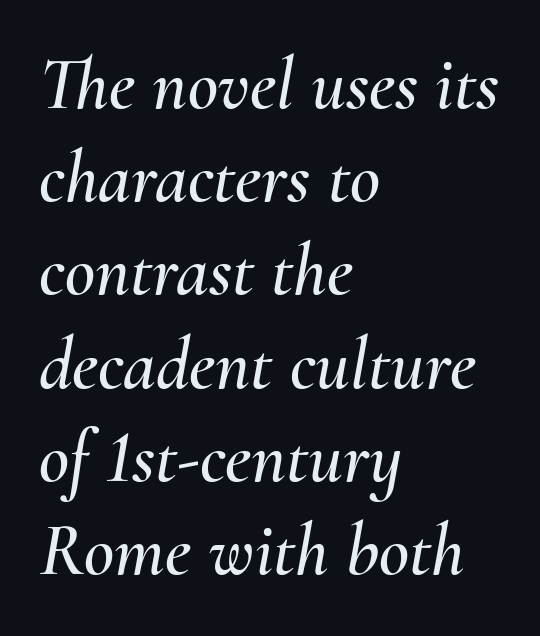
The image shows 74 px text type, italic (leaning right); set left-aligned, normal line spacing (1.26x), normal letter spacing, not underlined; medium stroke contrast and a small x-height.
